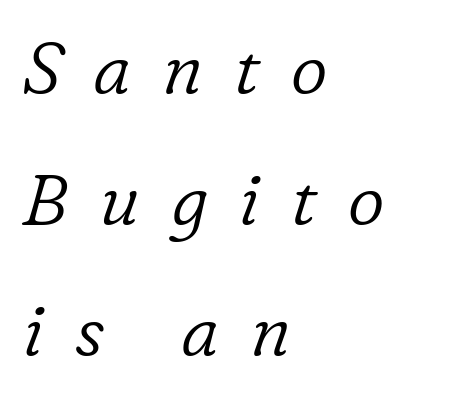
The image shows 72 px light serif type, italic (leaning right); set left-aligned, line spacing 1.82x, unusually wide letter spacing (+0.43 em), not underlined; low stroke contrast and a medium x-height.
